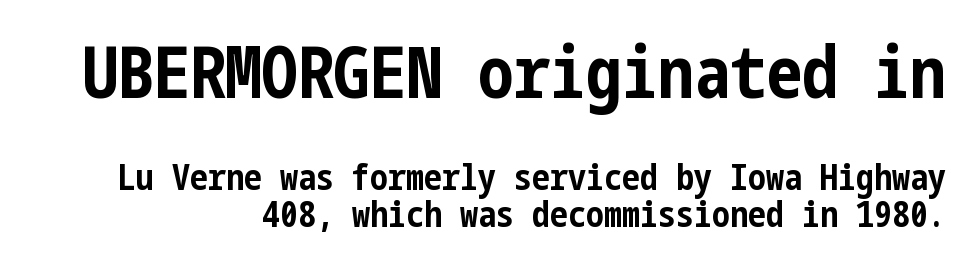
{"serif": "no", "italic": "no", "bold": "yes", "weight": "bold", "width": "condensed", "stroke_contrast": "low", "x_height": "medium", "underline": "no", "align": "right", "line_spacing": "tight", "line_spacing_ratio": 1.01, "letter_spacing": "normal", "letter_spacing_em": 0.0, "larger_block": "first", "size_ratio": 2.0, "glyph_px": 72}
